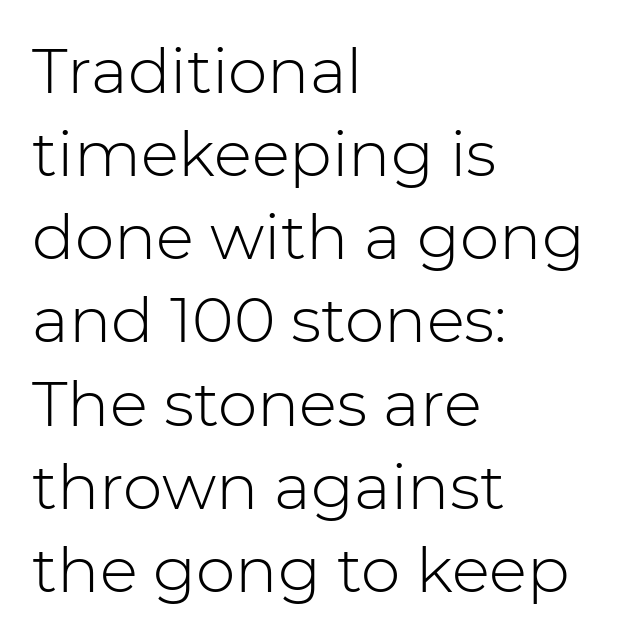
Q: Is the text bold? A: No.
Q: Is the text italic (slanted)? A: No, it is upright.
Q: Is the typeface a serif or a sans-serif typeface? A: Sans-serif.
Q: Is the text underlined? A: No.
Q: How is the paragraph aligned? A: Left-aligned.
Q: Is the spacing between letters normal or unusually wide? A: Normal.
Q: Is the spacing between lines tight, normal or loose? A: Normal.
Q: Width (condensed, normal, or wide)? A: Normal.
Q: Stroke contrast? A: Low.
Q: x-height? A: Medium.
Q: Monospaced? A: No.
